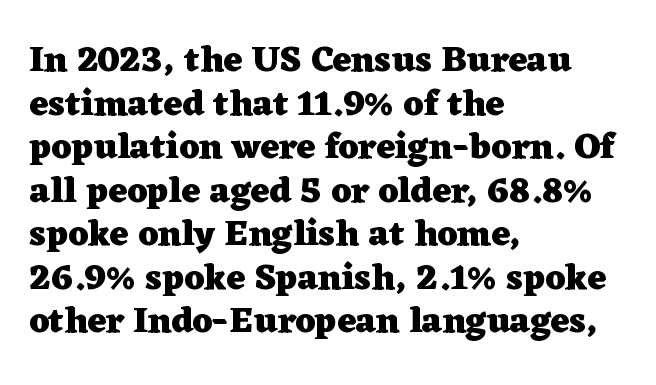
The image shows 36 px heavy, wide serif type, upright; set left-aligned, line spacing 1.21x, normal letter spacing, not underlined; low stroke contrast and a medium x-height.
